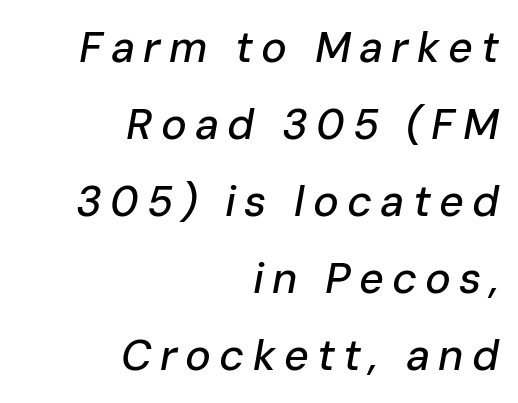
{"italic": "yes", "lean": "right", "slant_degrees": 10, "width": "normal", "stroke_contrast": "low", "x_height": "medium", "monospaced": "no", "underline": "no", "align": "right", "line_spacing_ratio": 1.79, "glyph_px": 43}
